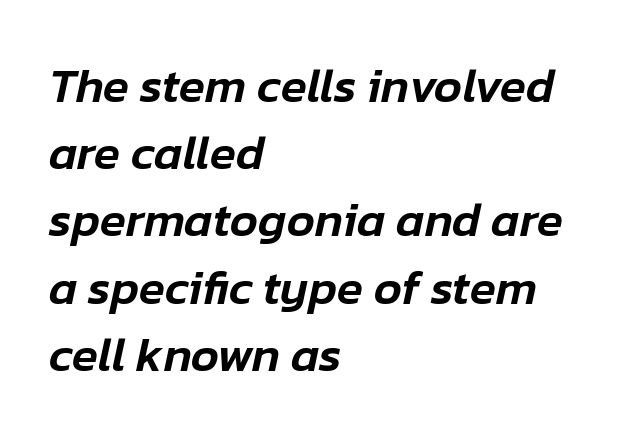
Students, observe: this is what conventionally led text looks like. Spacing verdict: proportional, widths tailored to each character. Quick note: underline off. Each line starts at the same left margin while the right side varies. Rendered with sloped, italic letterforms.
